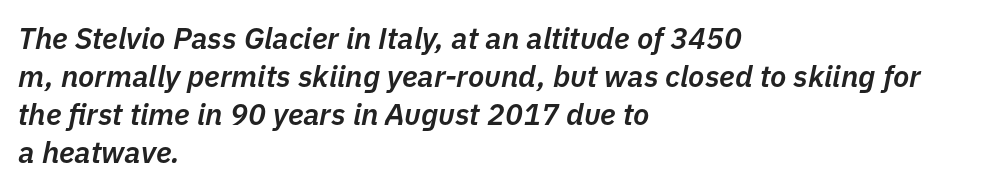
Q: Is the text bold? A: Semi-bold.
Q: Is the text italic (slanted)? A: Yes, it leans right by about 11 degrees.
Q: Is the text underlined? A: No.
Q: How is the paragraph aligned? A: Left-aligned.
Q: Is the spacing between letters normal or unusually wide? A: Normal.
Q: Is the spacing between lines tight, normal or loose? A: Normal.
Q: Width (condensed, normal, or wide)? A: Normal.
Q: Stroke contrast? A: Low.
Q: x-height? A: Medium.
Q: Monospaced? A: No.
